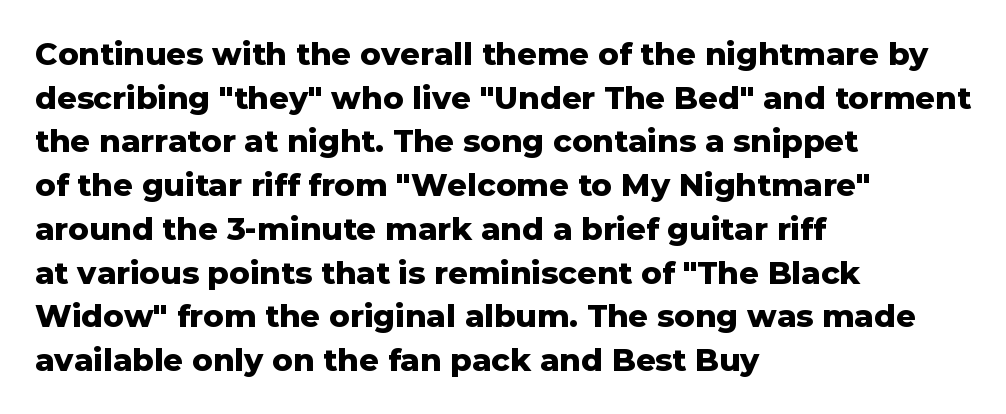
{"serif": "no", "italic": "no", "bold": "yes", "weight": "heavy", "width": "normal", "stroke_contrast": "low", "x_height": "medium", "monospaced": "no", "underline": "no", "align": "left", "line_spacing": "normal", "line_spacing_ratio": 1.41, "letter_spacing": "normal", "letter_spacing_em": 0.0, "glyph_px": 31}
